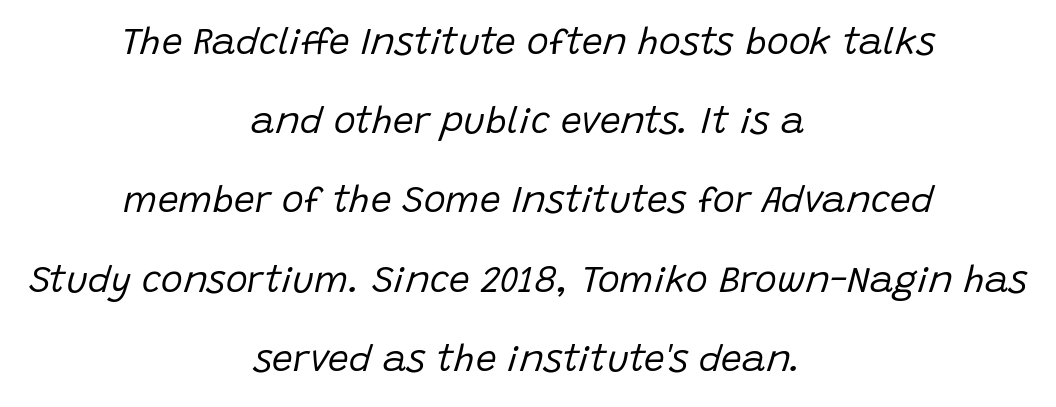
The image shows 37 px regular-weight type, italic (leaning right); set centered, loose line spacing (2.14x), normal letter spacing, not underlined; low stroke contrast and a large x-height.
